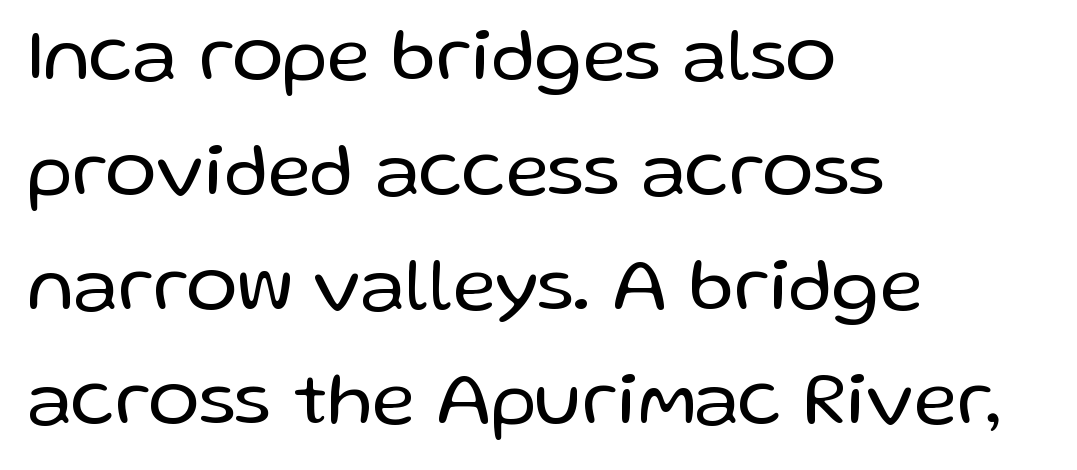
{"serif": "no", "italic": "no", "bold": "no", "weight": "regular", "width": "normal", "stroke_contrast": "low", "x_height": "medium", "monospaced": "no", "underline": "no", "align": "left", "line_spacing": "normal", "line_spacing_ratio": 1.51, "letter_spacing": "normal", "letter_spacing_em": 0.0, "glyph_px": 76}
